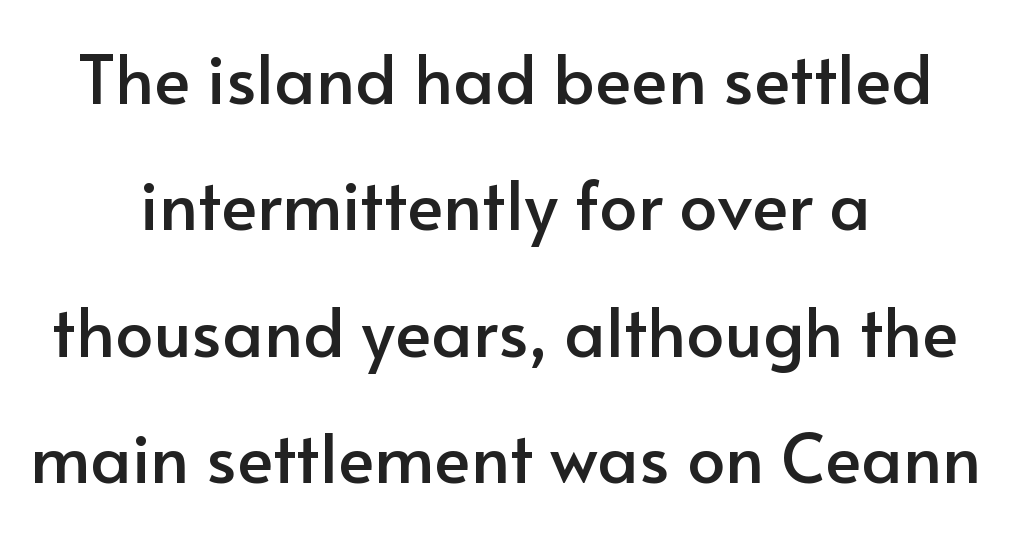
The image shows 68 px sans-serif type, upright; set centered, line spacing 1.86x, normal letter spacing, not underlined; low stroke contrast and a small x-height.
